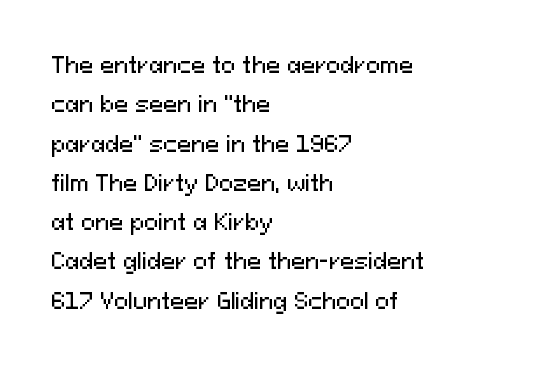
{"italic": "no", "underline": "no", "align": "left", "line_spacing_ratio": 1.87, "letter_spacing": "normal", "letter_spacing_em": 0.0, "glyph_px": 21}
